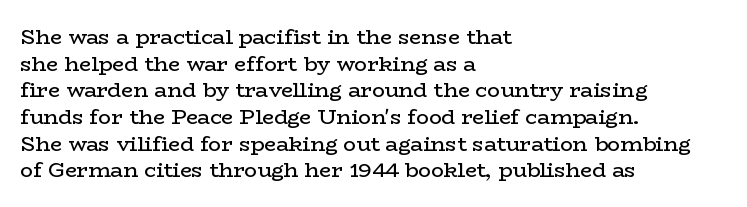
{"italic": "no", "bold": "no", "underline": "no", "align": "left", "line_spacing": "normal", "line_spacing_ratio": 1.27, "letter_spacing": "normal", "letter_spacing_em": 0.0, "glyph_px": 21}
